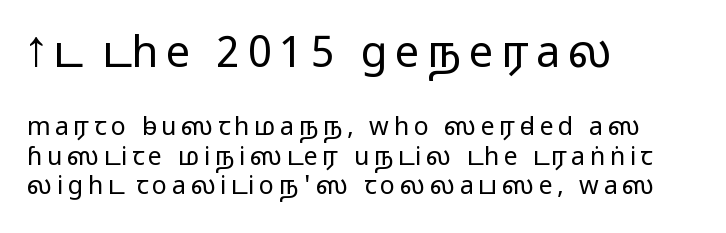
{"serif": "no", "italic": "no", "bold": "no", "weight": "regular", "width": "wide", "stroke_contrast": "low", "x_height": "medium", "monospaced": "no", "underline": "no", "align": "left", "line_spacing_ratio": 1.18, "larger_block": "first", "size_ratio": 1.72, "glyph_px": 43}
